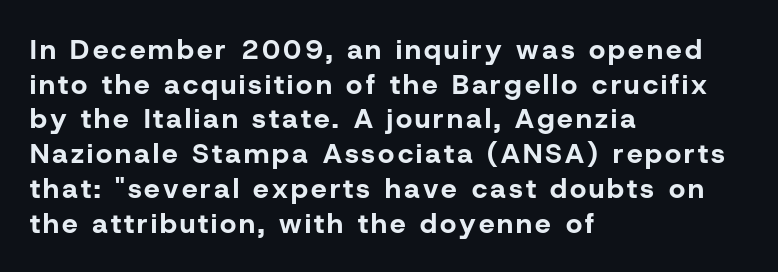
{"serif": "no", "italic": "no", "bold": "yes", "weight": "bold", "width": "normal", "stroke_contrast": "low", "x_height": "medium", "monospaced": "no", "underline": "no", "align": "left", "line_spacing_ratio": 1.24, "glyph_px": 28}
